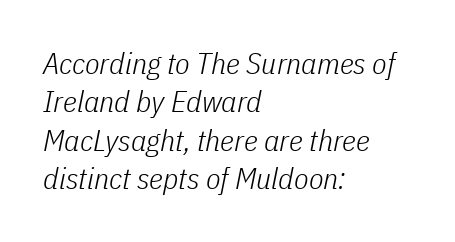
Italic? Definitely — the glyphs are oblique. These lines are rendered in a variable-pitch font. The compositor pushed each line to the left boundary. Vertically, the passage feels balanced, rows spaced as you'd expect. Type without underlining. The horizontal fit of the characters is conventional and even.
